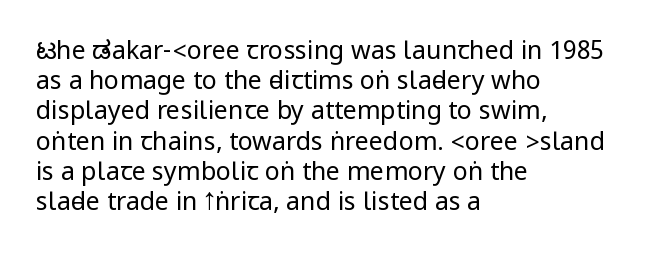
Q: Is the text bold? A: No.
Q: Is the text italic (slanted)? A: No, it is upright.
Q: Is the text underlined? A: No.
Q: How is the paragraph aligned? A: Left-aligned.
Q: Is the spacing between letters normal or unusually wide? A: Normal.
